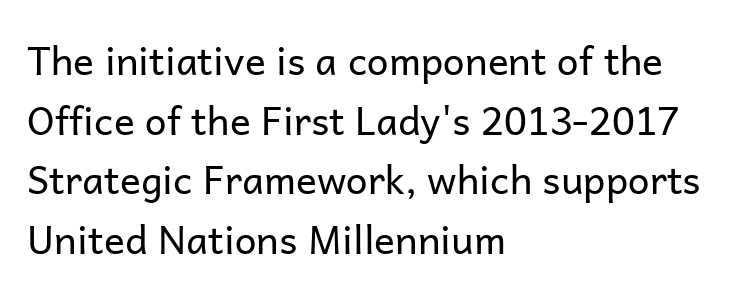
{"serif": "no", "italic": "no", "bold": "no", "weight": "regular", "width": "normal", "stroke_contrast": "low", "x_height": "medium", "monospaced": "no", "underline": "no", "align": "left", "line_spacing": "normal", "line_spacing_ratio": 1.53, "letter_spacing": "normal", "letter_spacing_em": 0.0, "glyph_px": 39}
